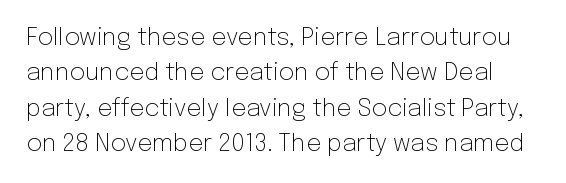
The image shows 24 px text type, upright; set normal line spacing (1.47x), normal letter spacing, not underlined.
